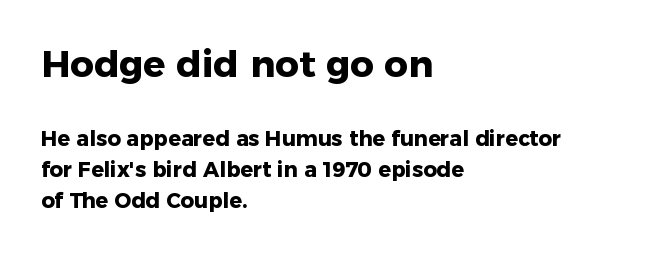
The image shows 37 px heavy sans-serif type, upright; set left-aligned, normal line spacing (1.47x), normal letter spacing, not underlined; the first (top) block is 1.76x larger; low stroke contrast and a medium x-height.
